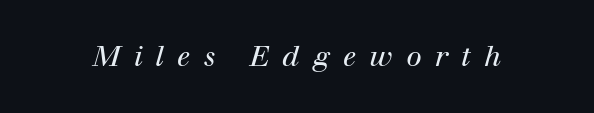
Q: Is the text bold? A: No.
Q: Is the text italic (slanted)? A: Yes, it leans right by about 12 degrees.
Q: Is the typeface a serif or a sans-serif typeface? A: Serif.
Q: Is the text underlined? A: No.
Q: Is the spacing between letters normal or unusually wide? A: Unusually wide.
Q: Width (condensed, normal, or wide)? A: Normal.
Q: Stroke contrast? A: High.
Q: x-height? A: Medium.
Q: Monospaced? A: No.
